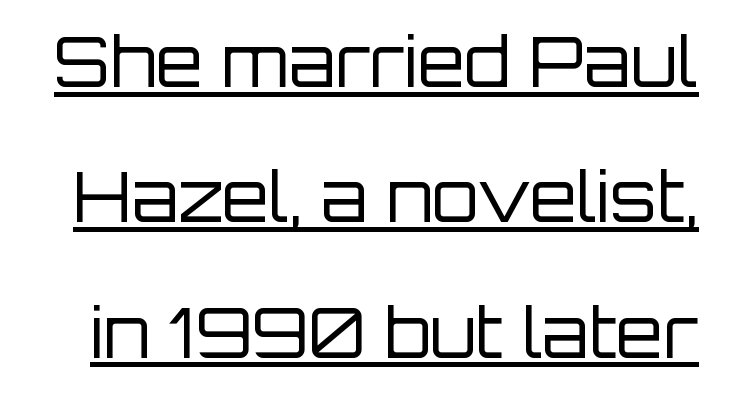
{"serif": "no", "italic": "no", "bold": "no", "weight": "regular", "width": "normal", "stroke_contrast": "low", "x_height": "large", "monospaced": "no", "underline": "yes", "line_spacing": "loose", "line_spacing_ratio": 1.99, "letter_spacing": "normal", "letter_spacing_em": 0.0, "glyph_px": 68}
